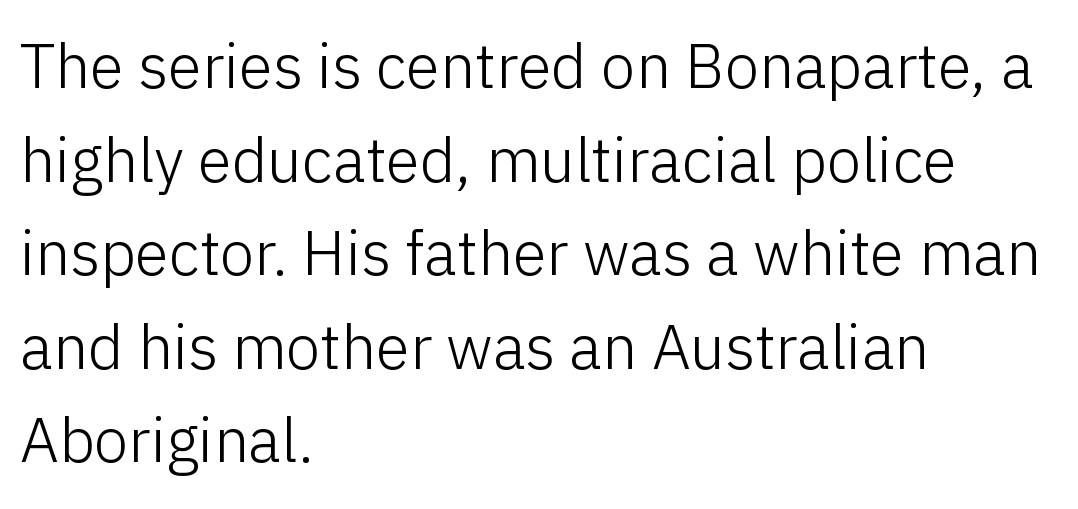
Q: Is the text bold? A: No.
Q: Is the text italic (slanted)? A: No, it is upright.
Q: Is the typeface a serif or a sans-serif typeface? A: Sans-serif.
Q: Is the text underlined? A: No.
Q: How is the paragraph aligned? A: Left-aligned.
Q: Is the spacing between letters normal or unusually wide? A: Normal.
Q: Is the spacing between lines tight, normal or loose? A: Normal.
Q: Width (condensed, normal, or wide)? A: Normal.
Q: Stroke contrast? A: Low.
Q: x-height? A: Medium.
Q: Monospaced? A: No.
